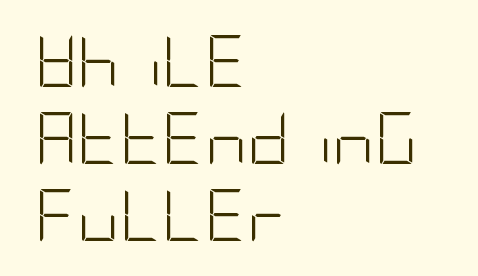
Q: Is the text bold? A: No.
Q: Is the text italic (slanted)? A: No, it is upright.
Q: Is the typeface a serif or a sans-serif typeface? A: Sans-serif.
Q: Is the text underlined? A: No.
Q: How is the paragraph aligned? A: Left-aligned.
Q: Is the spacing between letters normal or unusually wide? A: Normal.
Q: Is the spacing between lines tight, normal or loose? A: Normal.
Q: Width (condensed, normal, or wide)? A: Condensed.
Q: Stroke contrast? A: Low.
Q: x-height? A: Large.
